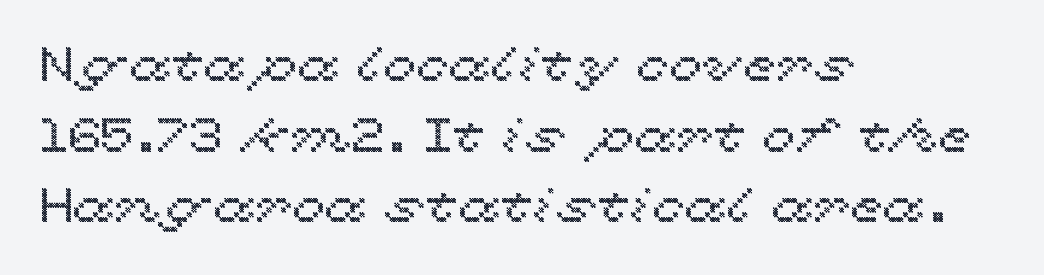
The passage is arranged the way most books set body copy — flush left. In terms of leading, this rendering sits right in the middle. A clean baseline with only descenders dipping below it. Each letter keeps its own natural width here, so spacing adapts to shape. Caption: standard tracking, unaltered.
